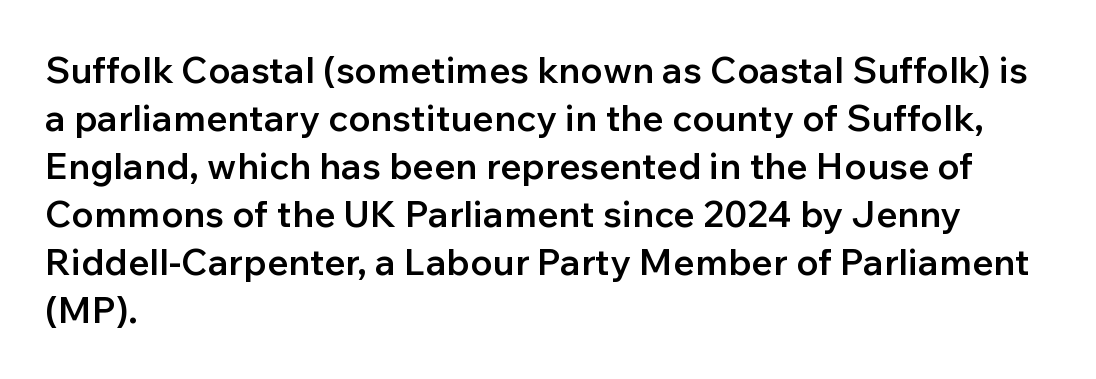
{"serif": "no", "italic": "no", "bold": "semi", "weight": "semibold", "width": "normal", "stroke_contrast": "low", "x_height": "medium", "monospaced": "no", "underline": "no", "align": "left", "line_spacing": "normal", "line_spacing_ratio": 1.3, "letter_spacing": "normal", "letter_spacing_em": 0.0, "glyph_px": 37}
